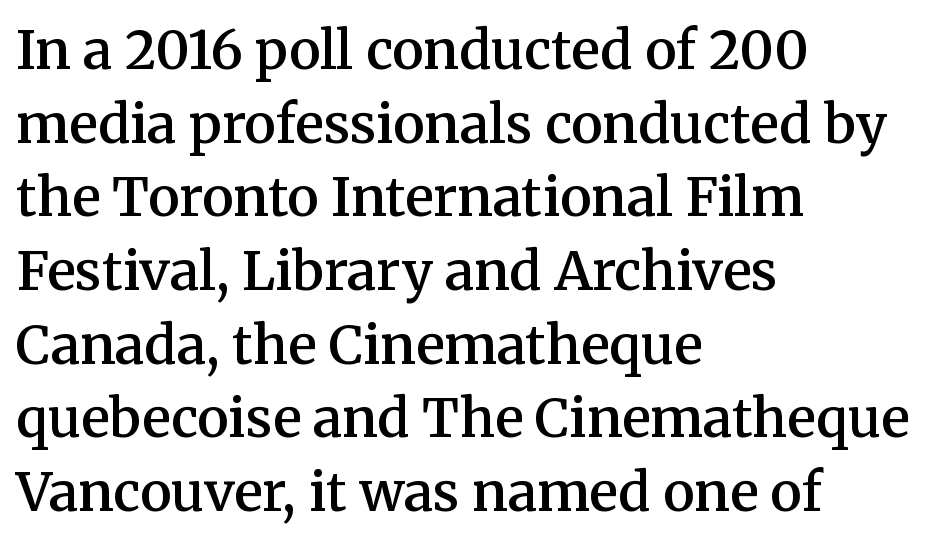
{"serif": "yes", "italic": "no", "bold": "semi", "weight": "semibold", "width": "normal", "stroke_contrast": "medium", "x_height": "medium", "monospaced": "no", "underline": "no", "align": "left", "line_spacing": "normal", "line_spacing_ratio": 1.39, "letter_spacing": "normal", "letter_spacing_em": 0.0, "glyph_px": 53}
